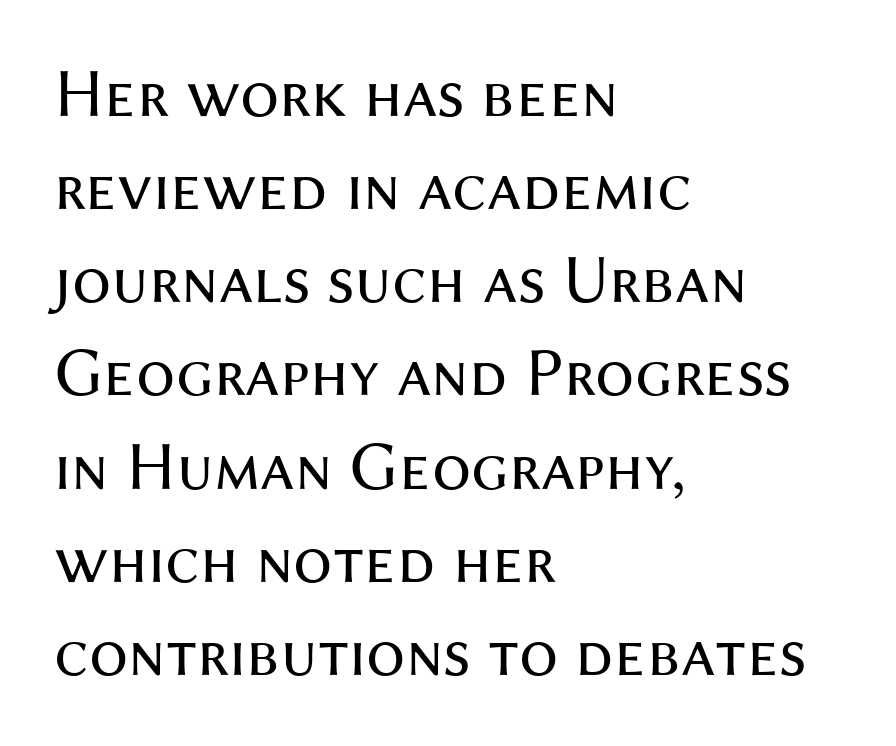
The image shows 69 px regular-weight sans-serif type, upright; set left-aligned, normal line spacing (1.35x), normal letter spacing, not underlined; medium stroke contrast and a medium x-height.
